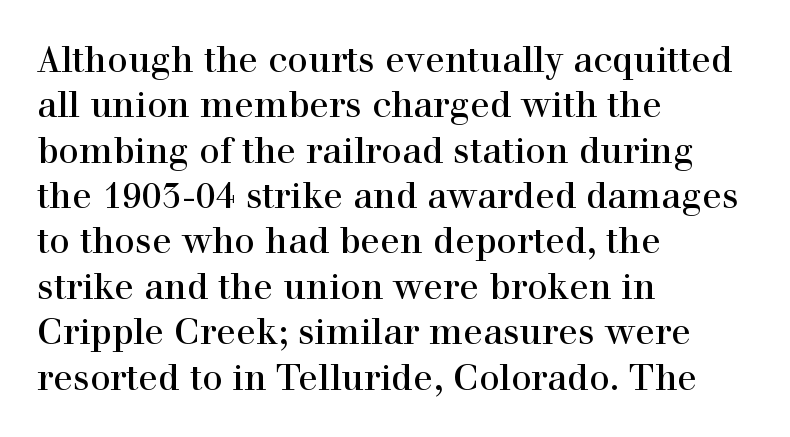
Students, note that the glyphs here touch the page at normal intervals. The specimen omits any rule beneath the text block's lines. Typographically, this falls in the serif category. Looks like regular typesetting: each glyph gets only the width it needs.
